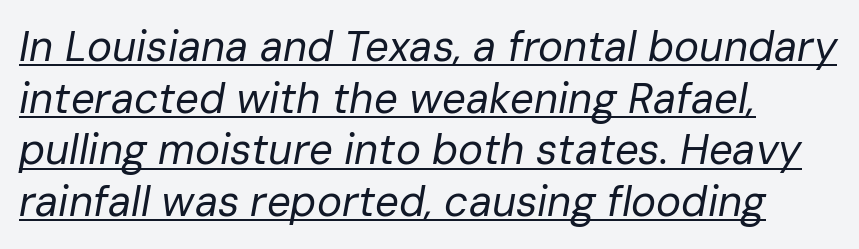
{"italic": "yes", "lean": "right", "slant_degrees": 10, "bold": "no", "weight": "regular", "width": "normal", "stroke_contrast": "low", "x_height": "medium", "monospaced": "no", "underline": "yes", "align": "left", "line_spacing_ratio": 1.23, "letter_spacing": "normal", "letter_spacing_em": 0.0, "glyph_px": 42}
